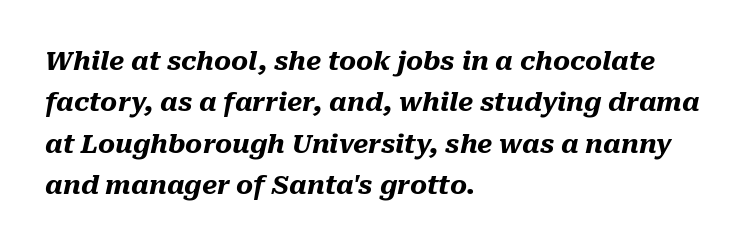
This is oblique type, the kind used for emphasis or titles. The rendering anchors every line to the left-hand side. Regarding leading, the lines here are spaced in the standard way. Inter-character spacing is left at the font's built-in metrics. Heavy, bold letterforms. Check under the words: just untouched page.
